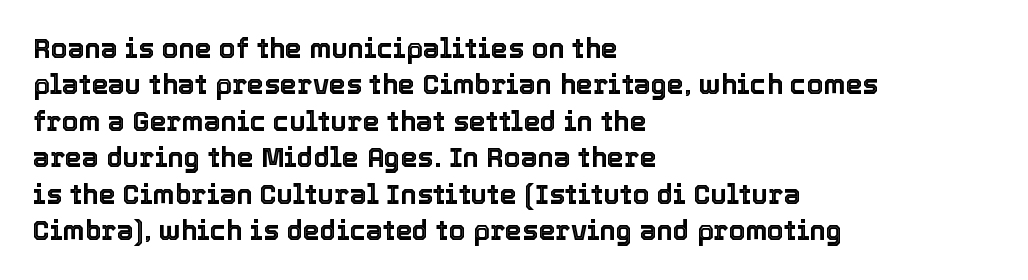
The image shows 27 px text type, upright; set left-aligned, normal line spacing (1.35x), normal letter spacing, not underlined.
